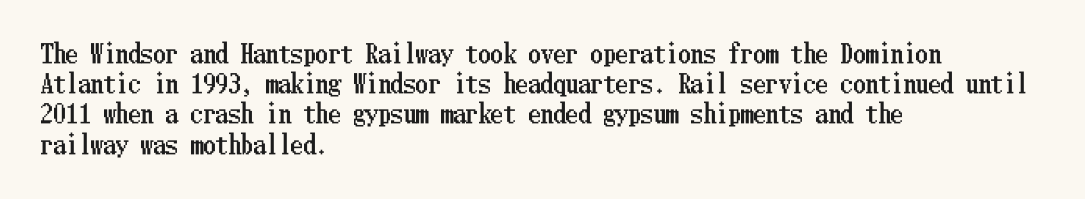
Q: Is the text italic (slanted)? A: No, it is upright.
Q: Is the text underlined? A: No.
Q: How is the paragraph aligned? A: Left-aligned.
Q: Is the spacing between letters normal or unusually wide? A: Normal.
